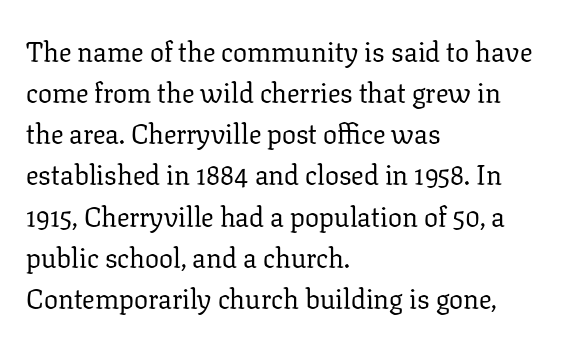
Q: Is the text bold? A: No.
Q: Is the text italic (slanted)? A: No, it is upright.
Q: Is the typeface a serif or a sans-serif typeface? A: Serif.
Q: Is the text underlined? A: No.
Q: How is the paragraph aligned? A: Left-aligned.
Q: Is the spacing between letters normal or unusually wide? A: Normal.
Q: Is the spacing between lines tight, normal or loose? A: Normal.
Q: Width (condensed, normal, or wide)? A: Normal.
Q: Stroke contrast? A: Low.
Q: x-height? A: Medium.
Q: Monospaced? A: No.
